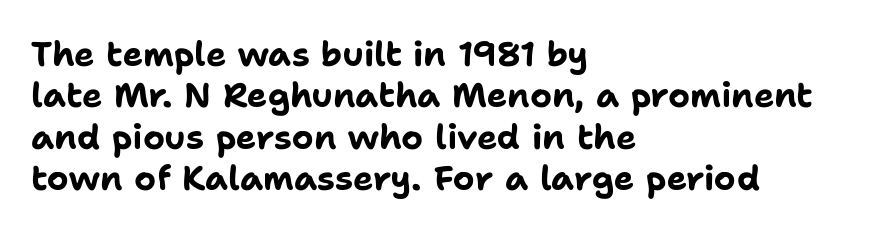
The image shows 34 px bold sans-serif type, upright; set left-aligned, line spacing 1.22x, normal letter spacing, not underlined; low stroke contrast and a medium x-height.
